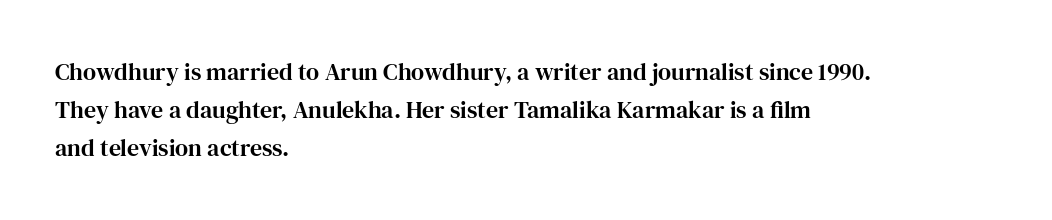
The image shows 24 px text type, upright; set left-aligned, normal line spacing (1.58x), normal letter spacing, not underlined.
